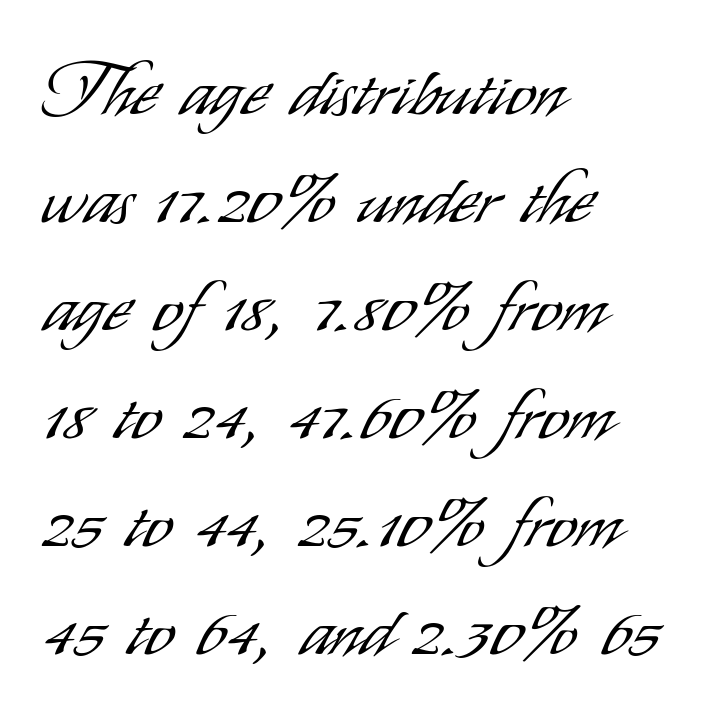
{"serif": "no", "bold": "no", "weight": "light", "width": "condensed", "stroke_contrast": "low", "x_height": "small", "monospaced": "no", "underline": "no", "align": "left", "line_spacing": "normal", "line_spacing_ratio": 1.46, "letter_spacing": "normal", "letter_spacing_em": 0.0, "glyph_px": 74}
